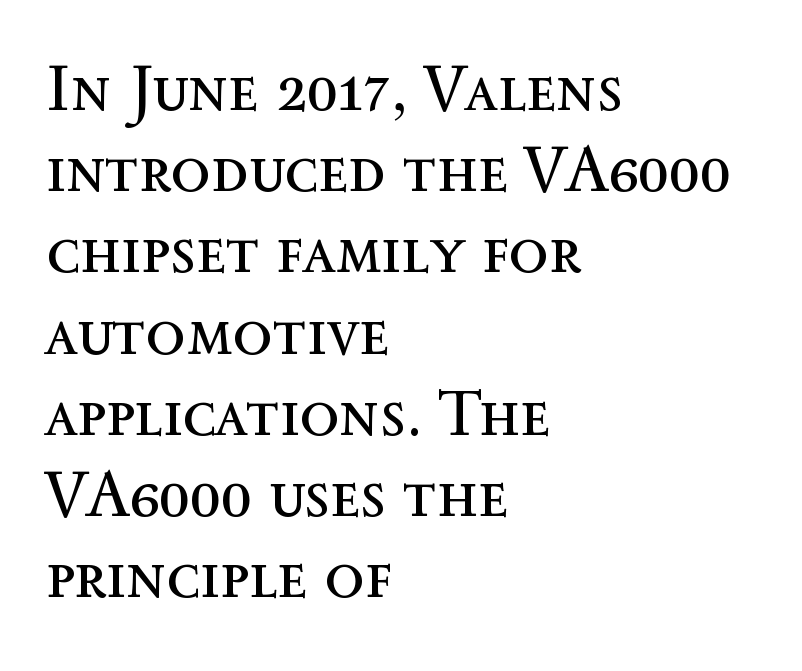
{"italic": "no", "bold": "no", "weight": "regular", "width": "normal", "x_height": "medium", "monospaced": "no", "underline": "no", "align": "left", "line_spacing": "normal", "line_spacing_ratio": 1.25, "letter_spacing": "normal", "letter_spacing_em": 0.0, "glyph_px": 65}
